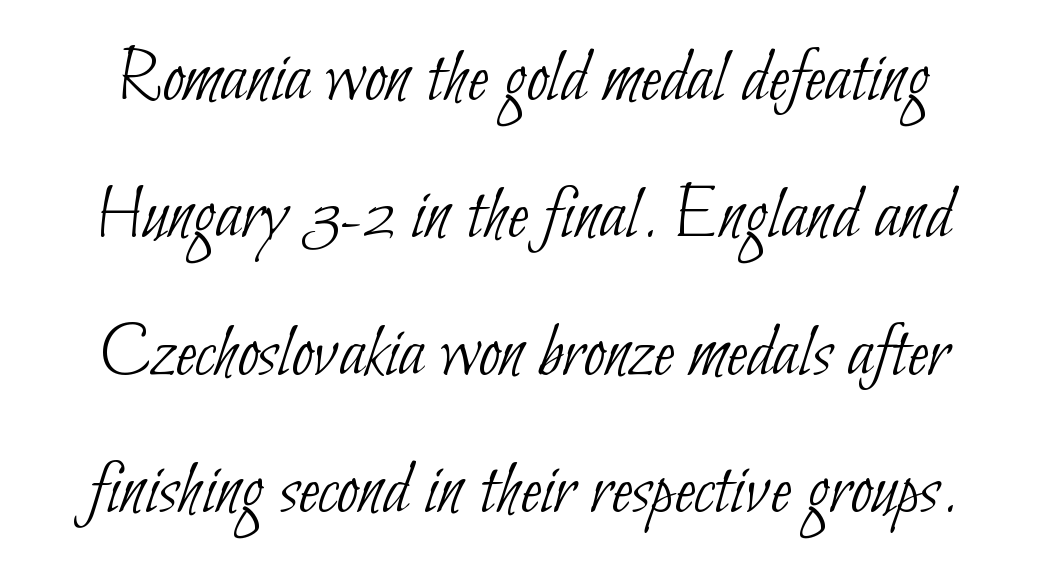
These lines keep a tight, regular rhythm from letter to letter. Does the type have serifs? No, each stem ends abruptly. Here the designer chose a conventional face with non-uniform glyph widths. The strokes are not fattened; the text isn't bold. Unmarked baselines from the first word to the last.
